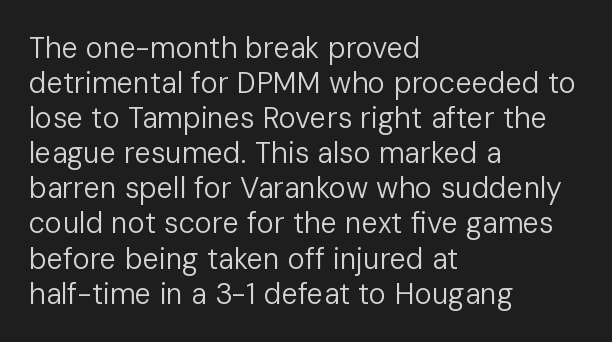
A bare baseline throughout the passage. The face used here is a sans, in the tradition of grotesques and geometrics. The letters advance in unequal steps, a hallmark of proportional type. Unlike italic type, these characters show no tilt at all. These lines stack with their left ends in a neat column.
